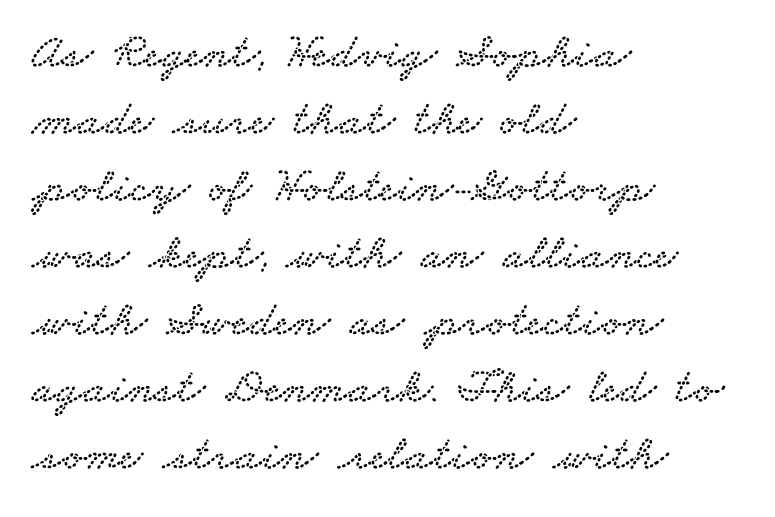
{"width": "wide", "stroke_contrast": "low", "x_height": "small", "monospaced": "no", "underline": "no", "align": "left", "line_spacing": "normal", "line_spacing_ratio": 1.34, "letter_spacing": "normal", "letter_spacing_em": 0.0, "glyph_px": 50}
